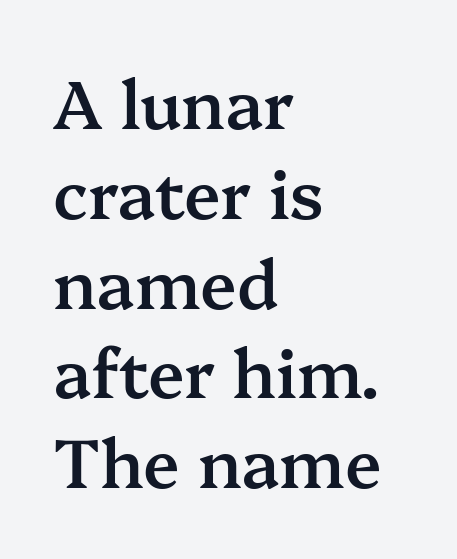
The image shows 67 px semibold serif type, upright; set left-aligned, normal line spacing (1.34x), normal letter spacing, not underlined; medium stroke contrast and a medium x-height.
